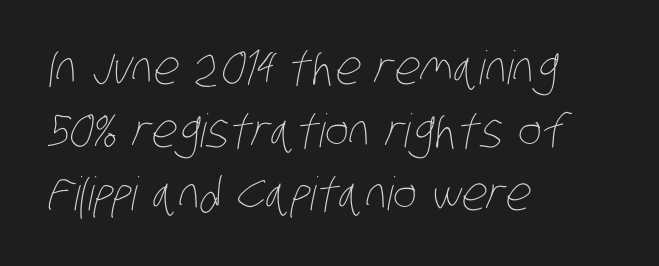
The image shows 46 px thin, condensed type; set left-aligned, normal line spacing (1.37x), normal letter spacing, not underlined; low stroke contrast and a large x-height.
